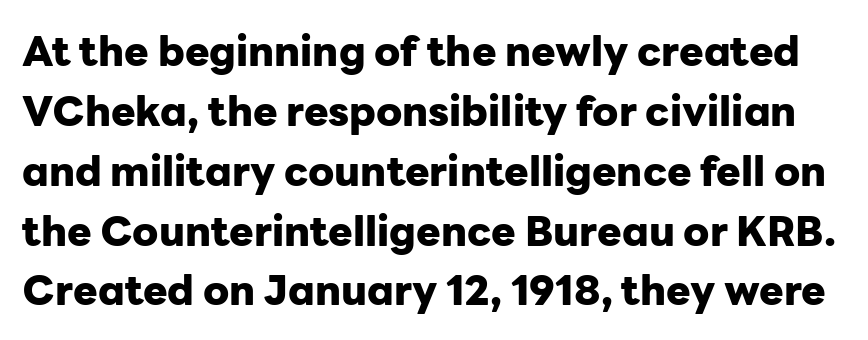
{"serif": "no", "italic": "no", "bold": "yes", "weight": "heavy", "width": "normal", "stroke_contrast": "low", "x_height": "medium", "monospaced": "no", "underline": "no", "line_spacing": "normal", "line_spacing_ratio": 1.46, "letter_spacing": "normal", "letter_spacing_em": 0.0, "glyph_px": 41}
